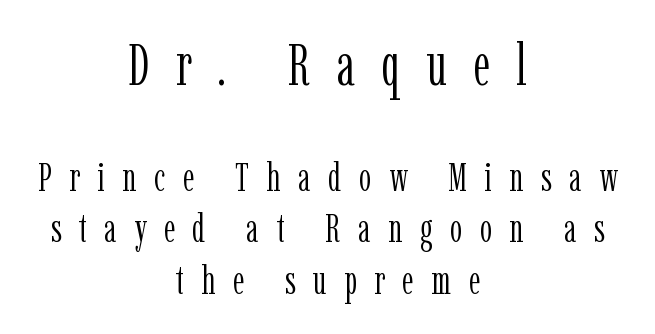
Q: Is the text bold? A: No.
Q: Is the text italic (slanted)? A: No, it is upright.
Q: Is the typeface a serif or a sans-serif typeface? A: Serif.
Q: Is the text underlined? A: No.
Q: How is the paragraph aligned? A: Centered.
Q: Is the spacing between letters normal or unusually wide? A: Unusually wide.
Q: Is the spacing between lines tight, normal or loose? A: Normal.
Q: Which block of text is set in a larger size, the first (top) or the second (bottom)? A: The first (top) one.
Q: Width (condensed, normal, or wide)? A: Condensed.
Q: Stroke contrast? A: Low.
Q: x-height? A: Medium.
Q: Monospaced? A: No.
